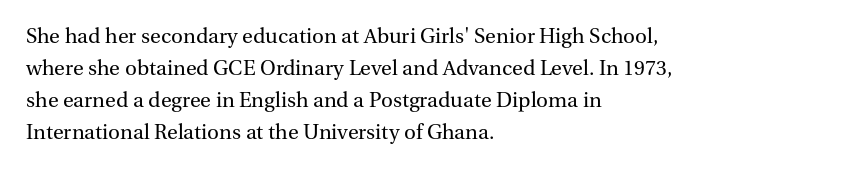
{"italic": "no", "bold": "no", "underline": "no", "align": "left", "line_spacing": "normal", "line_spacing_ratio": 1.45, "letter_spacing": "normal", "letter_spacing_em": 0.0, "glyph_px": 22}
